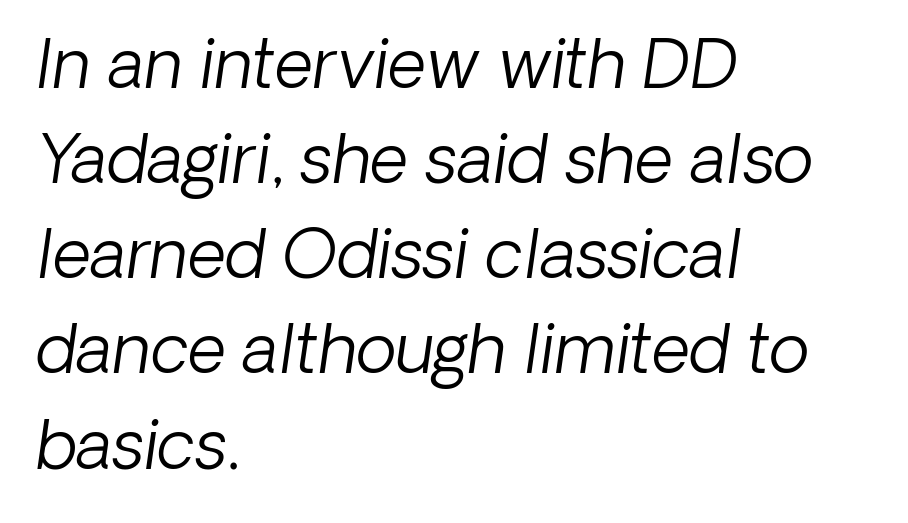
{"italic": "yes", "lean": "right", "slant_degrees": 8, "bold": "no", "weight": "light", "width": "normal", "stroke_contrast": "low", "x_height": "medium", "monospaced": "no", "underline": "no", "align": "left", "line_spacing": "normal", "line_spacing_ratio": 1.42, "letter_spacing": "normal", "letter_spacing_em": 0.0, "glyph_px": 67}
